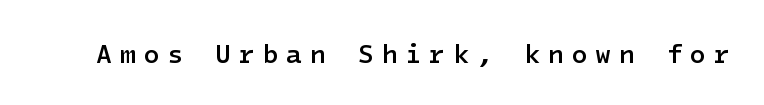
The image shows 26 px text type, upright; set unusually wide letter spacing (+0.3 em), not underlined.
